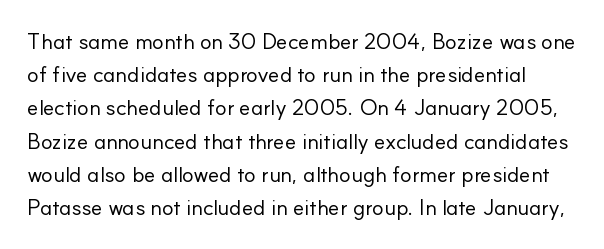
Q: Is the text bold? A: No.
Q: Is the text italic (slanted)? A: No, it is upright.
Q: Is the text underlined? A: No.
Q: Is the spacing between letters normal or unusually wide? A: Normal.
Q: Is the spacing between lines tight, normal or loose? A: Normal.
